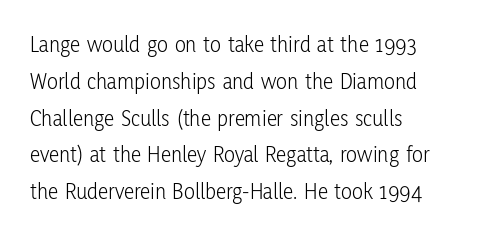
{"italic": "no", "bold": "no", "underline": "no", "align": "left", "line_spacing": "normal", "line_spacing_ratio": 1.6, "letter_spacing": "normal", "letter_spacing_em": 0.0, "glyph_px": 23}
